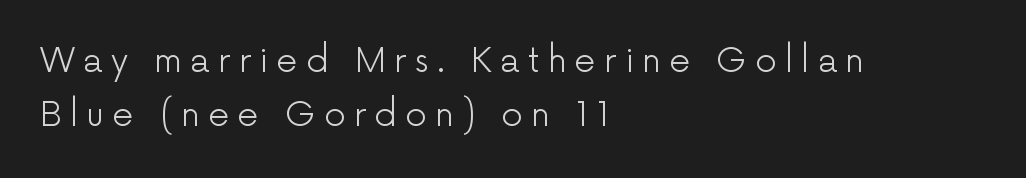
Someone cranked the tracking dial way up on this one. Leftover space on each line is placed entirely after the last word. Weight class: somewhere from thin through regular. Note the varied advance widths — an 'i' is clearly narrower than an 'm'. A typesetter would mark this as roman, not italic.
